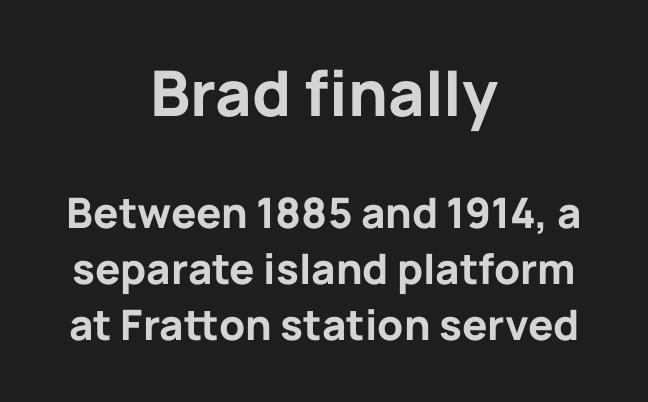
{"serif": "no", "italic": "no", "bold": "yes", "weight": "bold", "width": "normal", "stroke_contrast": "low", "x_height": "medium", "monospaced": "no", "underline": "no", "align": "center", "line_spacing": "normal", "line_spacing_ratio": 1.34, "letter_spacing": "normal", "letter_spacing_em": 0.0, "larger_block": "first", "size_ratio": 1.5, "glyph_px": 63}
